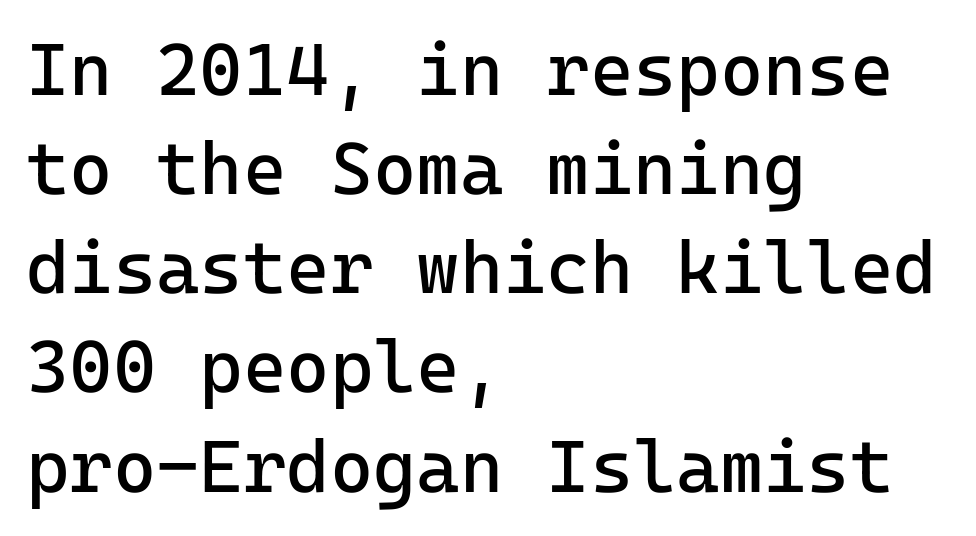
{"serif": "no", "italic": "no", "bold": "no", "weight": "regular", "width": "normal", "stroke_contrast": "low", "x_height": "medium", "monospaced": "yes", "underline": "no", "align": "left", "line_spacing": "normal", "line_spacing_ratio": 1.34, "letter_spacing": "normal", "letter_spacing_em": 0.0, "glyph_px": 74}
